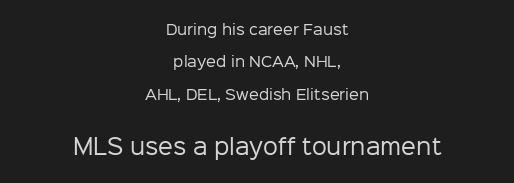
{"italic": "no", "bold": "no", "underline": "no", "align": "center", "line_spacing": "loose", "line_spacing_ratio": 2.32, "letter_spacing": "normal", "letter_spacing_em": 0.0, "larger_block": "second", "size_ratio": 1.5, "glyph_px": 21}
